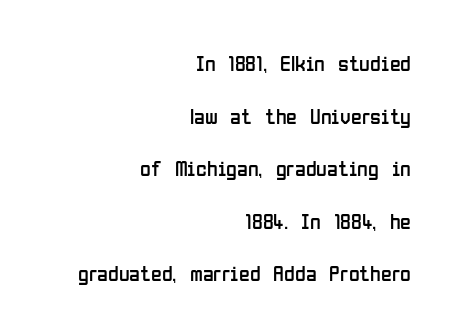
The image shows 22 px text type, upright; set right-aligned, loose line spacing (2.39x), normal letter spacing, not underlined.
